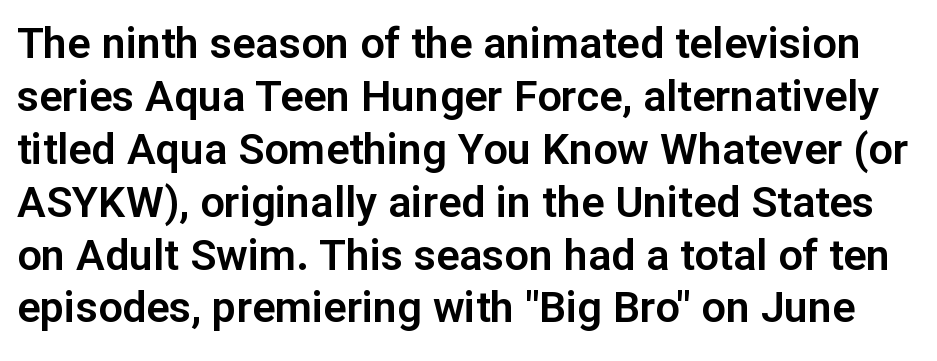
The image shows 43 px sans-serif type, upright; set line spacing 1.23x, normal letter spacing, not underlined; low stroke contrast and a medium x-height.
